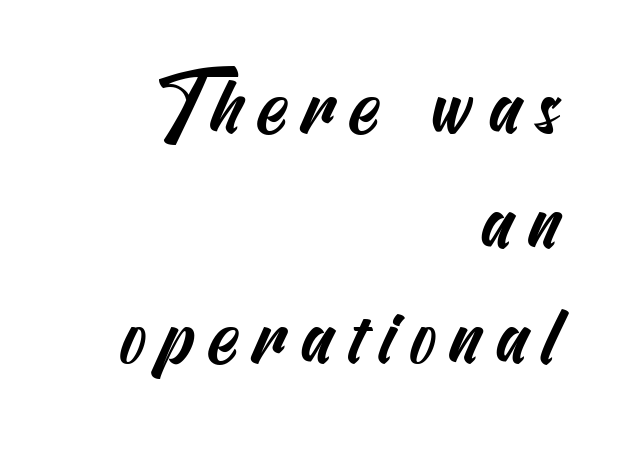
The image shows 80 px condensed sans-serif type; set right-aligned, normal line spacing (1.44x), not underlined; medium stroke contrast and a small x-height.
